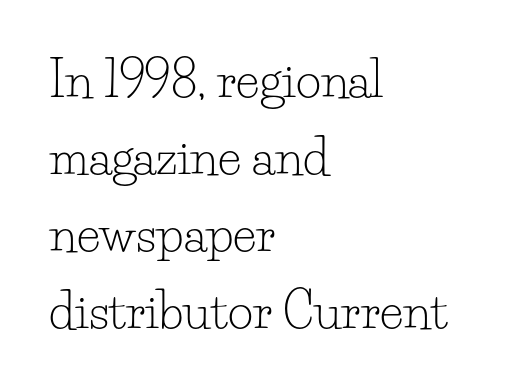
Q: Is the text bold? A: No.
Q: Is the text italic (slanted)? A: No, it is upright.
Q: Is the typeface a serif or a sans-serif typeface? A: Serif.
Q: Is the text underlined? A: No.
Q: How is the paragraph aligned? A: Left-aligned.
Q: Is the spacing between letters normal or unusually wide? A: Normal.
Q: Is the spacing between lines tight, normal or loose? A: Normal.
Q: Width (condensed, normal, or wide)? A: Normal.
Q: Stroke contrast? A: Low.
Q: x-height? A: Small.
Q: Monospaced? A: No.
